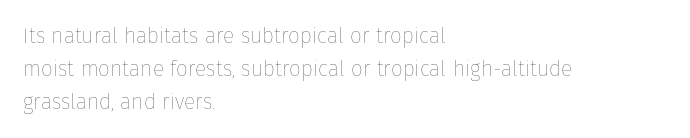
No italicization has been applied; the sample stays upright. This rendering features lettering with no underline. Summary of weight: not heavy and not bold. The typesetter chose a ragged-right arrangement here. The vertical gap from one line to the next is medium.
